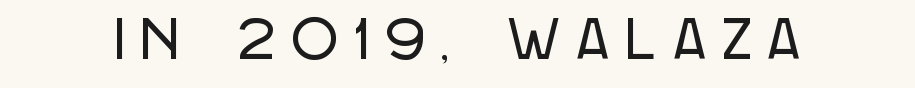
The image shows 51 px condensed sans-serif type, upright; set unusually wide letter spacing (+0.33 em), not underlined; low stroke contrast and a large x-height.
